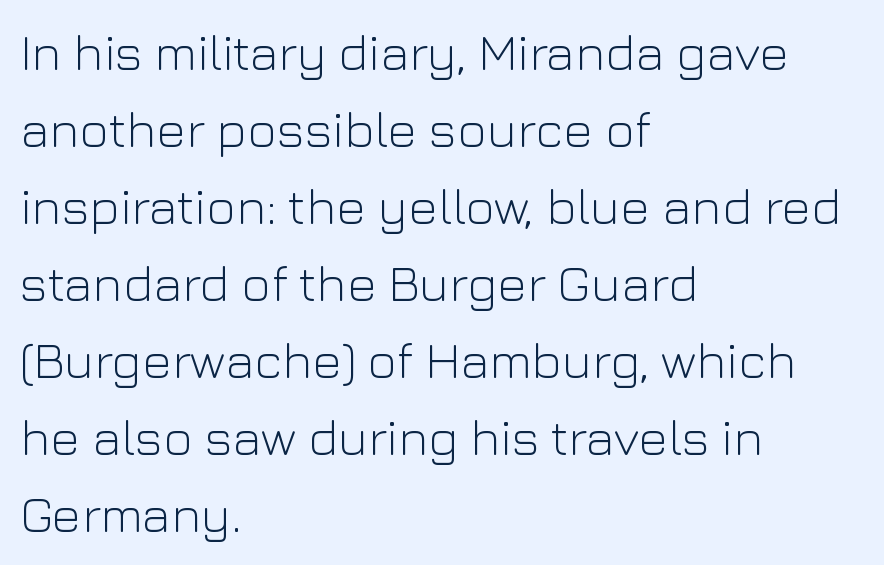
{"serif": "no", "italic": "no", "bold": "no", "weight": "light", "width": "normal", "stroke_contrast": "low", "x_height": "medium", "monospaced": "no", "underline": "no", "align": "left", "line_spacing": "normal", "line_spacing_ratio": 1.51, "letter_spacing": "normal", "letter_spacing_em": 0.0, "glyph_px": 51}
